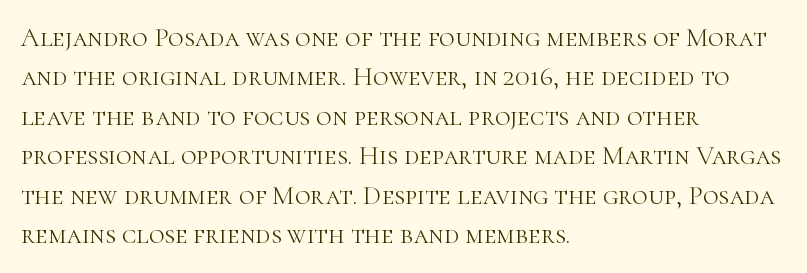
Quick note: not italic, upright. Is the stroke heavy? The answer is a plain regular-or-lighter. The setting favours the left margin, as ordinary paragraphs usually do. Has an underline been added? It has not. Tracking here is standard; glyphs follow each other at the usual distance. Line spacing here is normal.
